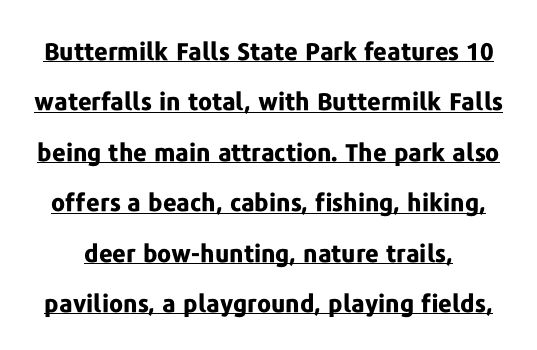
How heavy is the stroke? Heavy — this is a bold. There is no visible air inserted between adjacent glyphs. Is there any slant? The stems are plumb. Somebody hit Ctrl+U on this one — the words are underlined. The rendering uses a large line-height, opening up the rows.
